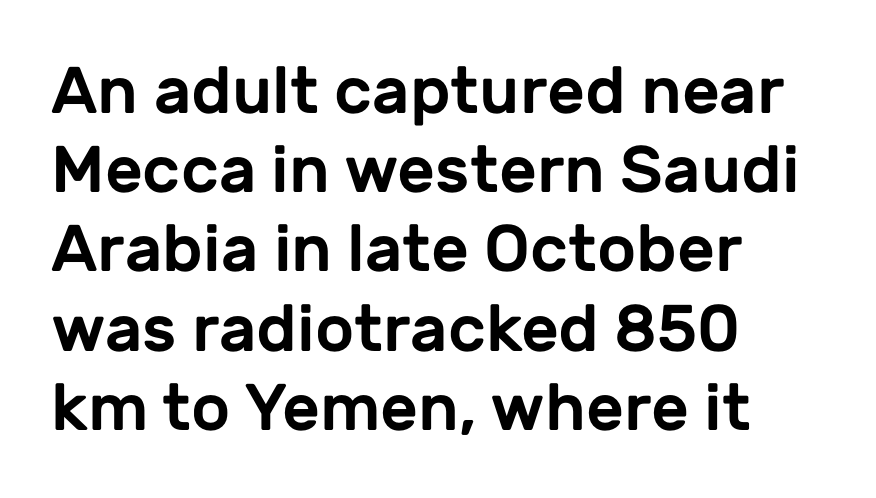
The line texture is even and compact thanks to regular tracking. Just letters on the line, the space beneath them empty. The letters carry no serifs — their stems end cleanly without finishing strokes. A roman cut, with each character standing at attention. Spacing verdict: proportional, widths tailored to each character.
